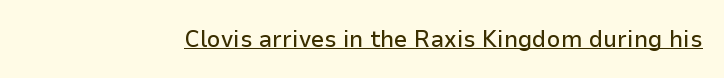
The image shows 24 px text type, upright; set normal letter spacing, underlined.
